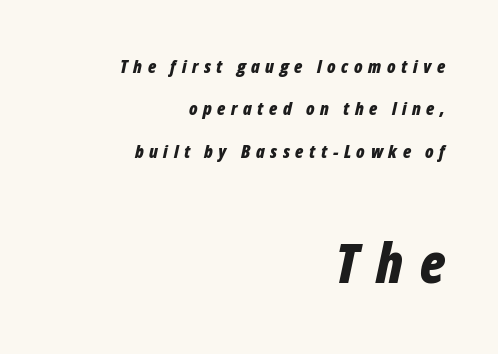
{"italic": "yes", "lean": "right", "slant_degrees": 12, "bold": "yes", "weight": "bold", "width": "condensed", "stroke_contrast": "low", "x_height": "medium", "monospaced": "no", "underline": "no", "align": "right", "line_spacing": "loose", "line_spacing_ratio": 2.36, "letter_spacing": "wide", "letter_spacing_em": 0.31, "larger_block": "second", "size_ratio": 3.06, "glyph_px": 55}
